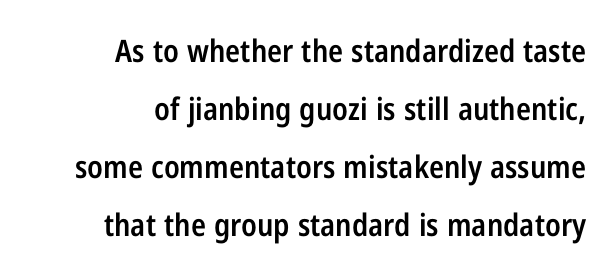
Q: Is the text bold? A: Semi-bold.
Q: Is the text italic (slanted)? A: No, it is upright.
Q: Is the typeface a serif or a sans-serif typeface? A: Sans-serif.
Q: Is the text underlined? A: No.
Q: How is the paragraph aligned? A: Right-aligned.
Q: Is the spacing between letters normal or unusually wide? A: Normal.
Q: Width (condensed, normal, or wide)? A: Condensed.
Q: Stroke contrast? A: Low.
Q: x-height? A: Medium.
Q: Monospaced? A: No.
